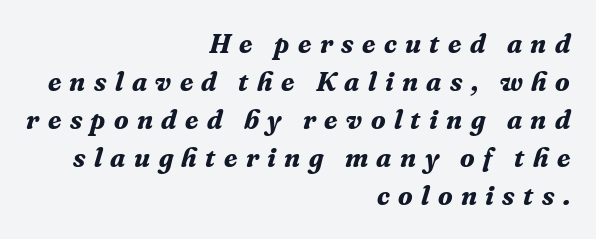
Q: Is the text bold? A: Yes.
Q: Is the text italic (slanted)? A: Yes, it leans right by about 16 degrees.
Q: Is the text underlined? A: No.
Q: How is the paragraph aligned? A: Right-aligned.
Q: Is the spacing between letters normal or unusually wide? A: Unusually wide.
Q: Is the spacing between lines tight, normal or loose? A: Normal.
